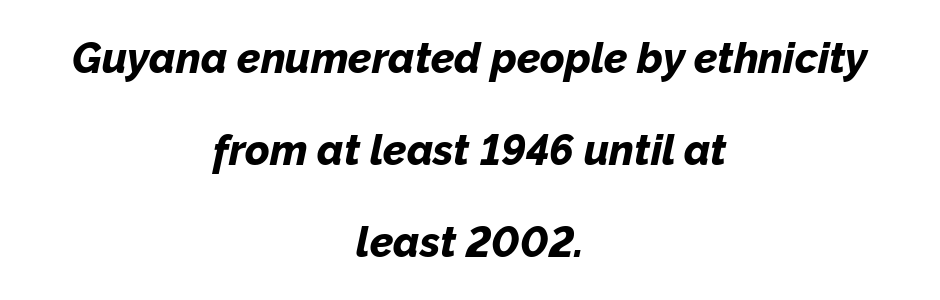
The image shows 42 px bold type, italic (leaning right); set centered, loose line spacing (2.19x), normal letter spacing, not underlined; low stroke contrast and a medium x-height.
